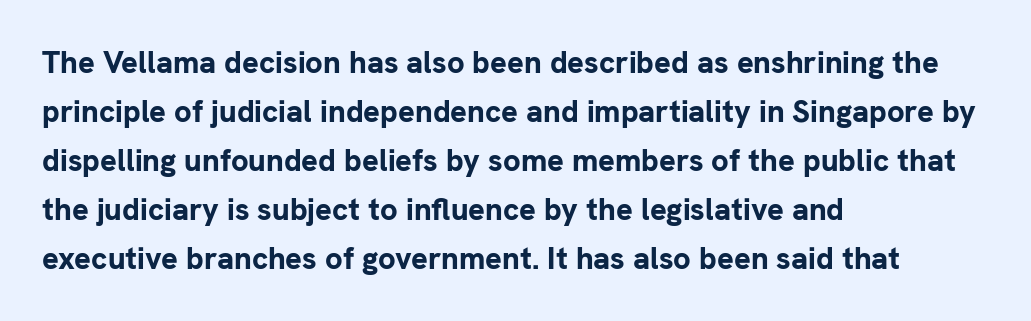
Q: Is the text bold? A: Yes.
Q: Is the text italic (slanted)? A: No, it is upright.
Q: Is the typeface a serif or a sans-serif typeface? A: Sans-serif.
Q: Is the text underlined? A: No.
Q: How is the paragraph aligned? A: Left-aligned.
Q: Is the spacing between letters normal or unusually wide? A: Normal.
Q: Is the spacing between lines tight, normal or loose? A: Normal.
Q: Width (condensed, normal, or wide)? A: Normal.
Q: Stroke contrast? A: Low.
Q: x-height? A: Medium.
Q: Monospaced? A: No.
